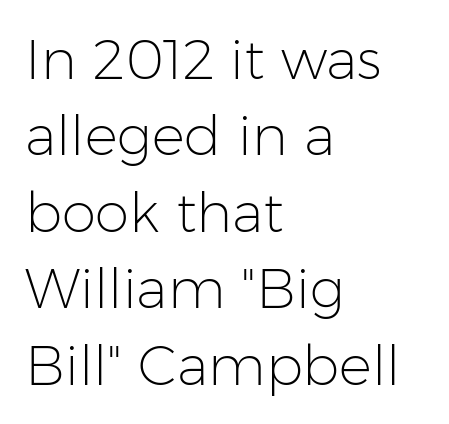
Each word holds together tightly as a unit, with standard inter-letter gaps. The specimen omits any rule beneath the text block's lines. Observe the absence of serifs on each vertical stroke in this sample. Vertical strokes here are truly vertical. The text block is weighted toward the left margin, trailing off unevenly rightward. If you measured baseline to baseline, you'd find a middling distance.
